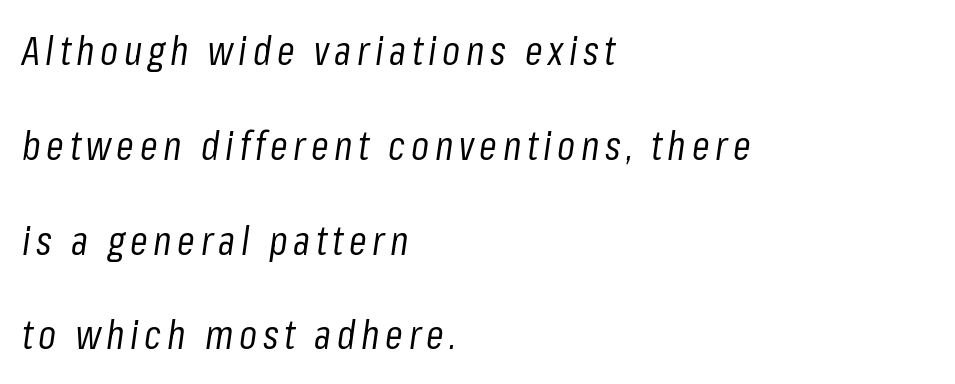
{"italic": "yes", "lean": "right", "slant_degrees": 8, "bold": "no", "weight": "regular", "width": "condensed", "stroke_contrast": "low", "x_height": "medium", "monospaced": "no", "underline": "no", "align": "left", "line_spacing": "loose", "line_spacing_ratio": 2.37, "glyph_px": 40}
